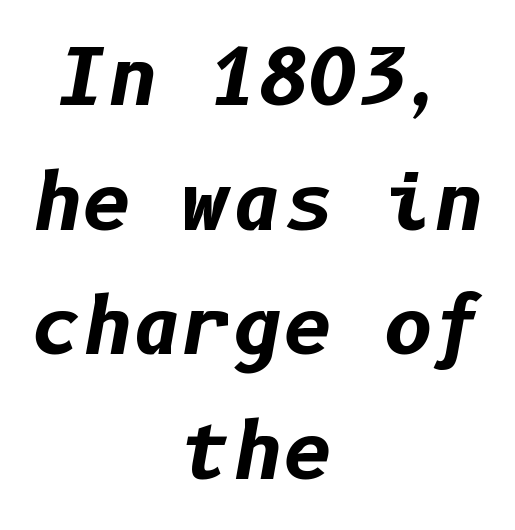
The image shows 77 px bold type, italic (leaning right); set centered, normal line spacing (1.62x), normal letter spacing, not underlined; low stroke contrast and a medium x-height.
